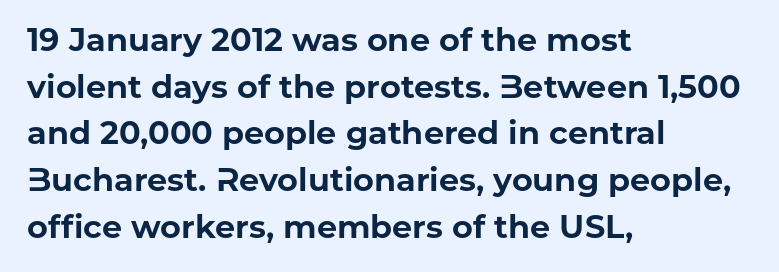
{"serif": "no", "italic": "no", "bold": "yes", "weight": "bold", "width": "normal", "stroke_contrast": "low", "x_height": "medium", "monospaced": "no", "underline": "no", "align": "left", "line_spacing": "normal", "line_spacing_ratio": 1.46, "letter_spacing": "normal", "letter_spacing_em": 0.0, "glyph_px": 32}
